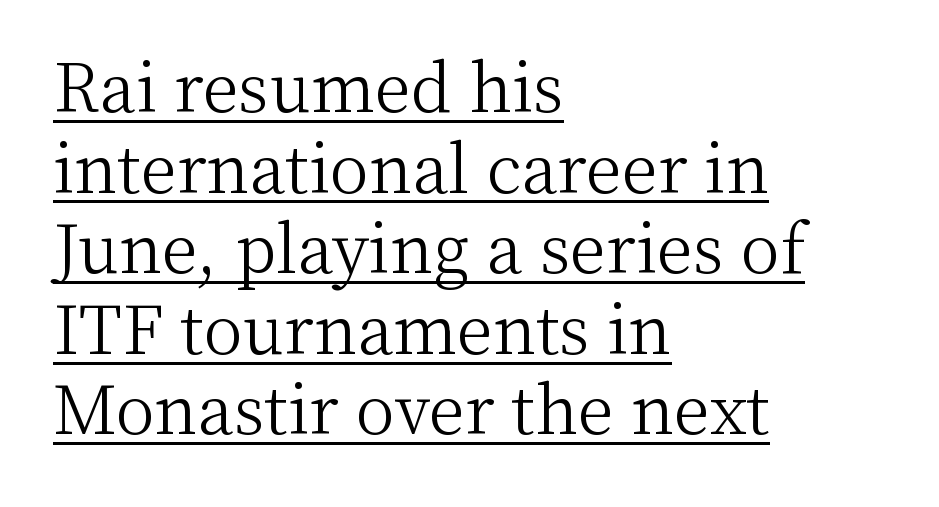
Q: Is the text bold? A: No.
Q: Is the text italic (slanted)? A: No, it is upright.
Q: Is the typeface a serif or a sans-serif typeface? A: Serif.
Q: Is the text underlined? A: Yes.
Q: How is the paragraph aligned? A: Left-aligned.
Q: Is the spacing between letters normal or unusually wide? A: Normal.
Q: Width (condensed, normal, or wide)? A: Normal.
Q: Stroke contrast? A: Medium.
Q: x-height? A: Medium.
Q: Monospaced? A: No.
